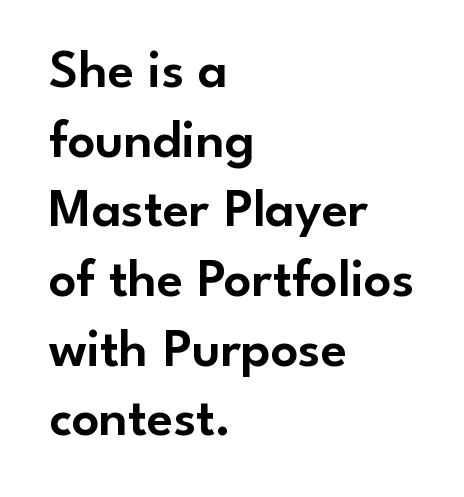
The image shows 54 px sans-serif type, upright; set left-aligned, normal line spacing (1.29x), normal letter spacing, not underlined; low stroke contrast and a small x-height.
